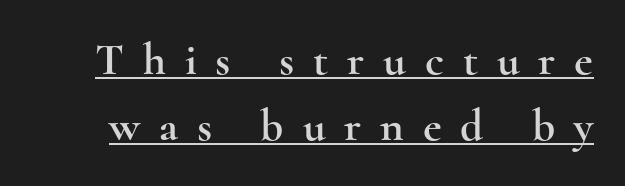
Q: Is the text italic (slanted)? A: No, it is upright.
Q: Is the typeface a serif or a sans-serif typeface? A: Serif.
Q: Is the text underlined? A: Yes.
Q: Is the spacing between letters normal or unusually wide? A: Unusually wide.
Q: Is the spacing between lines tight, normal or loose? A: Normal.
Q: Width (condensed, normal, or wide)? A: Wide.
Q: x-height? A: Small.
Q: Monospaced? A: No.
